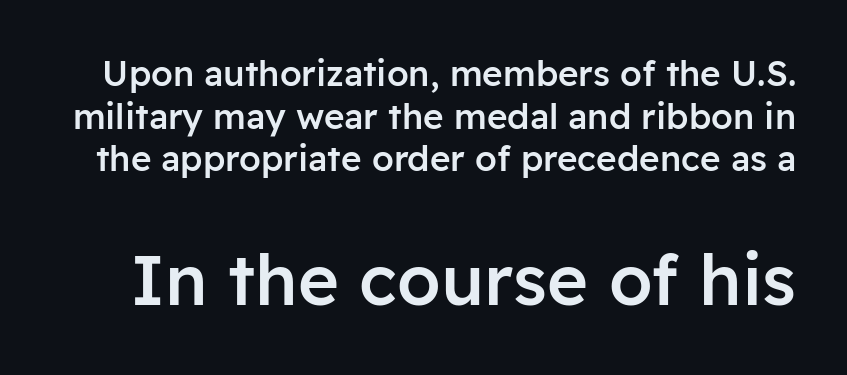
Q: Is the text bold? A: Semi-bold.
Q: Is the text italic (slanted)? A: No, it is upright.
Q: Is the typeface a serif or a sans-serif typeface? A: Sans-serif.
Q: Is the text underlined? A: No.
Q: Is the spacing between letters normal or unusually wide? A: Normal.
Q: Which block of text is set in a larger size, the first (top) or the second (bottom)? A: The second (bottom) one.
Q: Width (condensed, normal, or wide)? A: Normal.
Q: Stroke contrast? A: Low.
Q: x-height? A: Medium.
Q: Monospaced? A: No.
